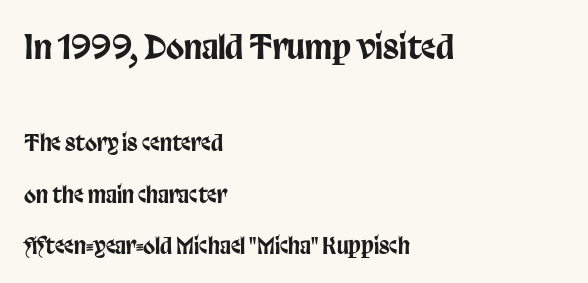
The specimen omits any rule beneath the text block's lines. In terms of letterspacing, this is plain default setting. Bigger letters appear in the top chunk; the bottom chunk is reduced. Successive baselines arrive slowly, with a big drop between each. Each letter keeps its own natural width here, so spacing adapts to shape. Short and long lines alike share a common starting point at left.
